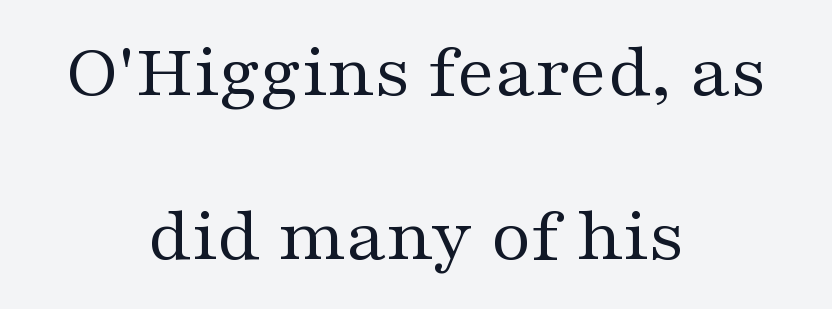
The image shows 78 px regular-weight, wide serif type, upright; set centered, loose line spacing (2.1x), normal letter spacing, not underlined; medium stroke contrast and a medium x-height.
